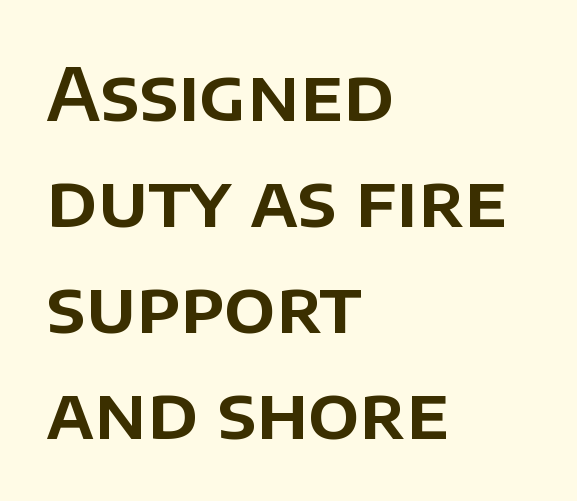
The image shows 72 px sans-serif type, upright; set left-aligned, normal line spacing (1.47x), normal letter spacing, not underlined; low stroke contrast and a large x-height.
